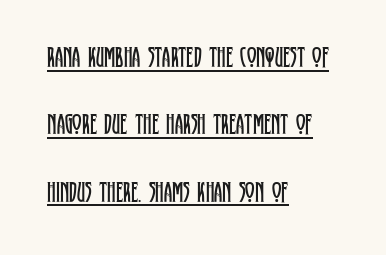
Students, note that the glyphs here touch the page at normal intervals. Reading down the block, your eye returns to a fixed left position each line. Are there feet on the stems? There are — it's a serif. Tall strokes in this sample are plumb rather than angled. Do the characters align in a grid? No, the font is proportional. Nothing heavy about these letters — not bold at all.
